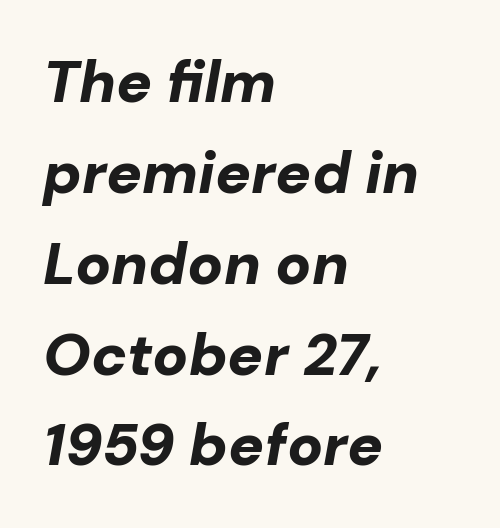
{"italic": "yes", "lean": "right", "slant_degrees": 10, "bold": "yes", "weight": "bold", "width": "normal", "stroke_contrast": "low", "x_height": "medium", "monospaced": "no", "underline": "no", "align": "left", "line_spacing": "normal", "line_spacing_ratio": 1.54, "letter_spacing": "normal", "letter_spacing_em": 0.0, "glyph_px": 59}
